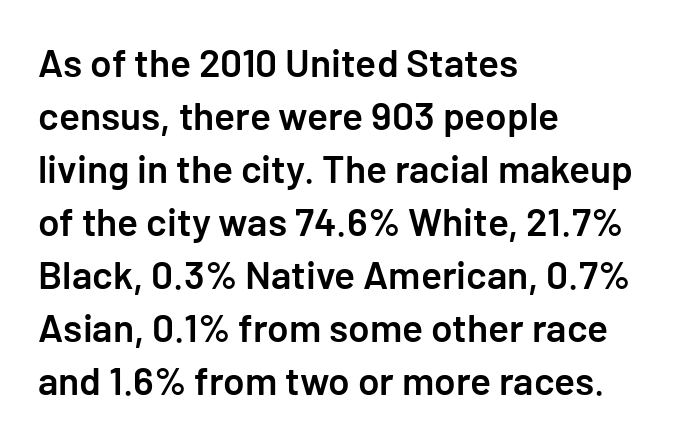
A fair bit of extra ink — the face is semibold, not bold. Anything drawn beneath the words? Only blank space. What stands out about the letter spacing? Nothing — it is the standard amount. It's the straight-up-and-down kind of type. The letters carry no serifs — their stems end cleanly without finishing strokes. Where is the straight margin? On the left.
